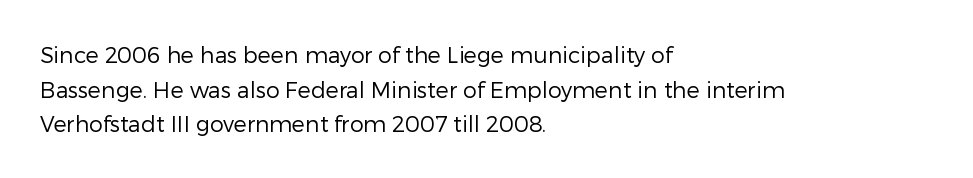
Which margin do the lines hug? The left one — the right edge is uneven. This is roman type, the default non-slanted kind. Summary of vertical rhythm: regular, with standard interline spacing. These glyphs show unthickened strokes, regular width or finer. The rendering keeps characters at their native spacing. The gap between lines stays unmarked.
